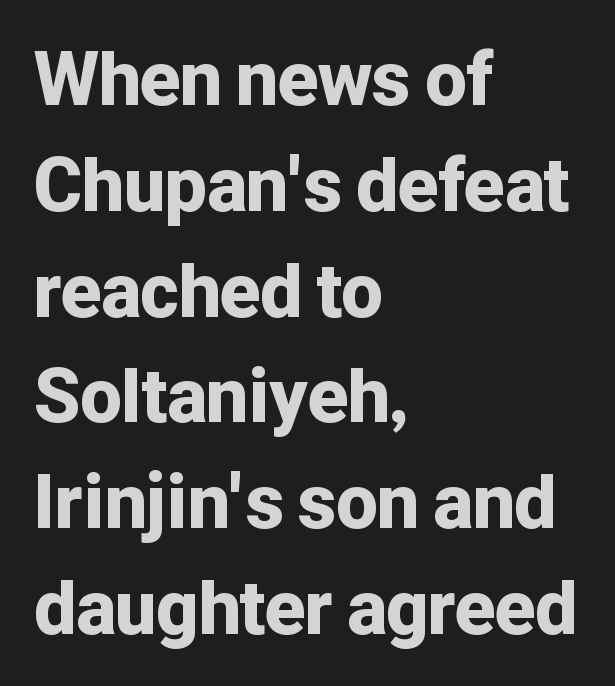
Q: Is the text bold? A: Yes.
Q: Is the text italic (slanted)? A: No, it is upright.
Q: Is the typeface a serif or a sans-serif typeface? A: Sans-serif.
Q: Is the text underlined? A: No.
Q: How is the paragraph aligned? A: Left-aligned.
Q: Is the spacing between letters normal or unusually wide? A: Normal.
Q: Is the spacing between lines tight, normal or loose? A: Normal.
Q: Width (condensed, normal, or wide)? A: Normal.
Q: Stroke contrast? A: Low.
Q: x-height? A: Medium.
Q: Monospaced? A: No.
